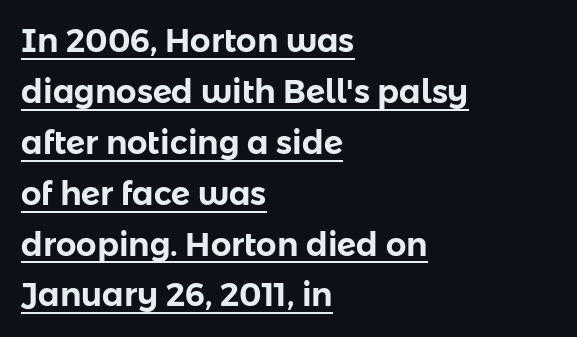
Q: Is the text italic (slanted)? A: No, it is upright.
Q: Is the typeface a serif or a sans-serif typeface? A: Sans-serif.
Q: Is the text underlined? A: Yes.
Q: How is the paragraph aligned? A: Left-aligned.
Q: Is the spacing between letters normal or unusually wide? A: Normal.
Q: Is the spacing between lines tight, normal or loose? A: Normal.
Q: Width (condensed, normal, or wide)? A: Normal.
Q: Stroke contrast? A: Low.
Q: x-height? A: Medium.
Q: Monospaced? A: No.
